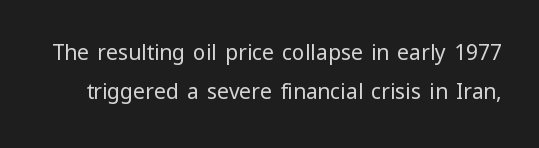
Q: Is the text bold? A: No.
Q: Is the text italic (slanted)? A: No, it is upright.
Q: Is the text underlined? A: No.
Q: Is the spacing between letters normal or unusually wide? A: Normal.
